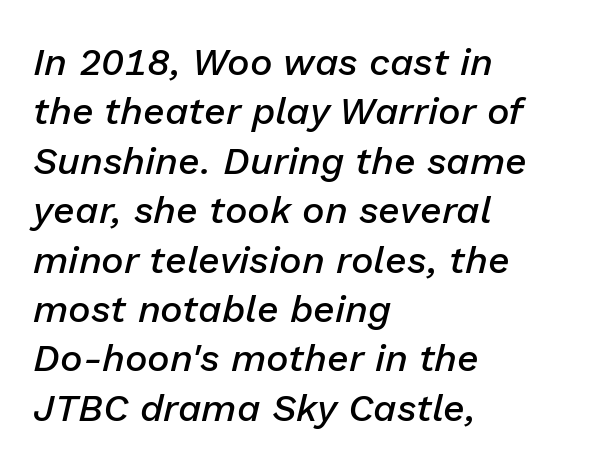
The space beneath each line is pristine and unruled. A typesetter would call this proportional, since set widths differ per character. One glance says typical: line gaps are just what's usual. The paragraph shown leans on its left margin.
